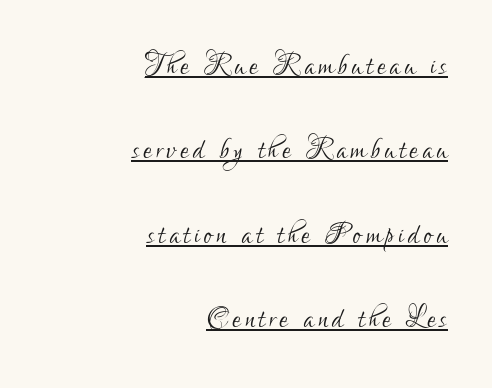
The image shows 38 px light, condensed sans-serif type; set right-aligned, loose line spacing (2.22x), underlined; low stroke contrast and a small x-height.
